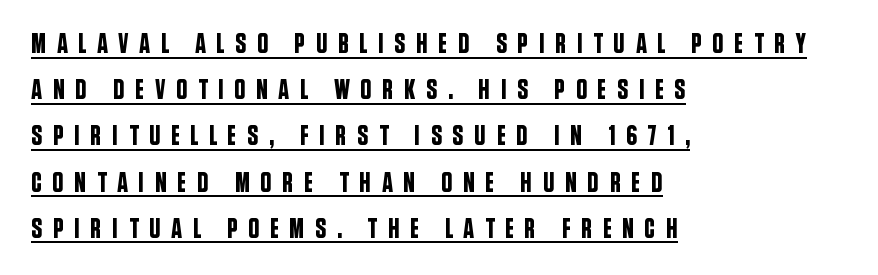
Q: Is the text italic (slanted)? A: No, it is upright.
Q: Is the typeface a serif or a sans-serif typeface? A: Sans-serif.
Q: Is the text underlined? A: Yes.
Q: How is the paragraph aligned? A: Left-aligned.
Q: Is the spacing between letters normal or unusually wide? A: Unusually wide.
Q: Is the spacing between lines tight, normal or loose? A: Normal.
Q: Width (condensed, normal, or wide)? A: Condensed.
Q: Stroke contrast? A: Low.
Q: x-height? A: Large.
Q: Monospaced? A: No.
